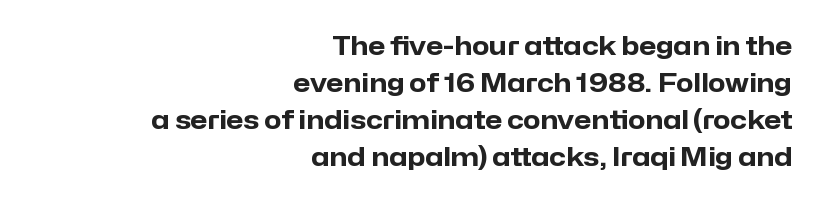
The image shows 25 px bold type, upright; set right-aligned, normal line spacing (1.48x), normal letter spacing, not underlined.
